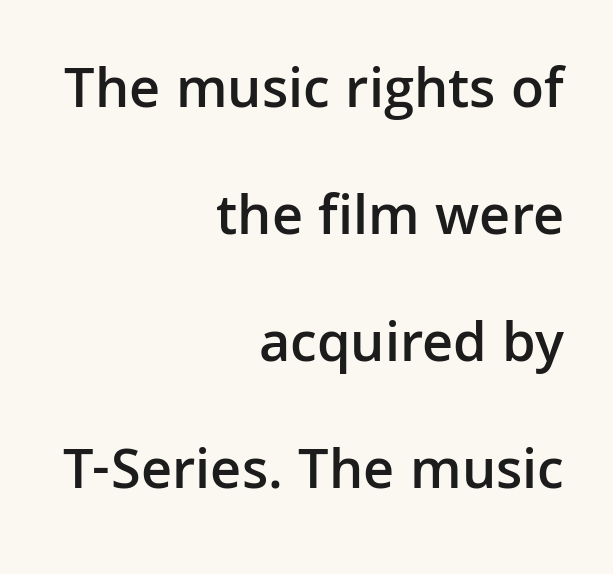
{"serif": "no", "italic": "no", "bold": "semi", "weight": "semibold", "width": "normal", "stroke_contrast": "low", "x_height": "medium", "monospaced": "no", "underline": "no", "align": "right", "line_spacing": "loose", "line_spacing_ratio": 2.19, "letter_spacing": "normal", "letter_spacing_em": 0.0, "glyph_px": 58}
